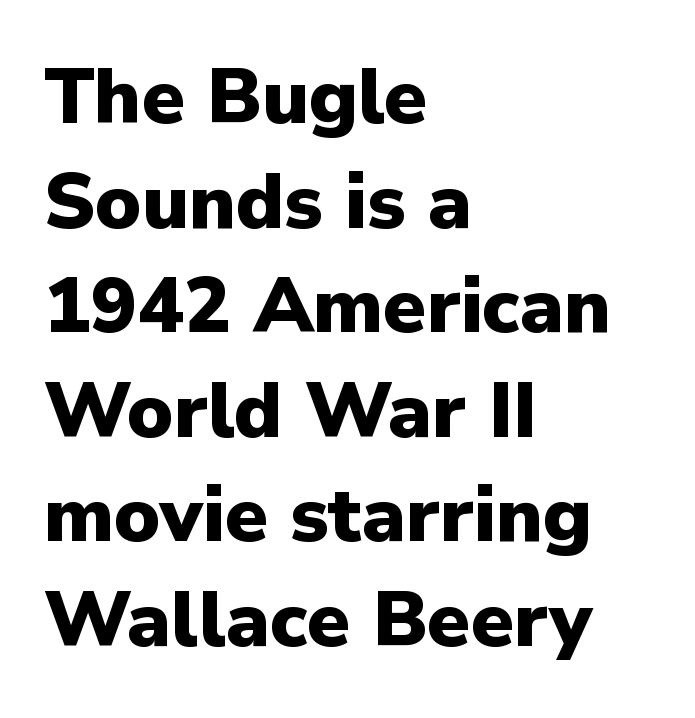
Vertically, the passage feels balanced, rows spaced as you'd expect. Strokes here are thick enough to call this a true bold. The passage shown is typed in a proportional face where columns would drift. Is the letter spacing exaggerated? No — it looks like the ordinary default. Regarding serifs, this sample does without them. The area under the type is left untouched.
